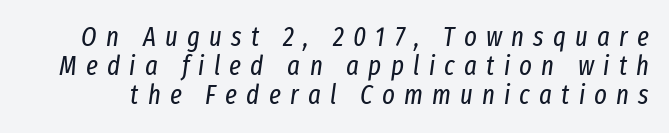
Q: Is the text bold? A: No.
Q: Is the text italic (slanted)? A: Yes, it leans right by about 8 degrees.
Q: Is the text underlined? A: No.
Q: Is the spacing between letters normal or unusually wide? A: Unusually wide.
Q: Is the spacing between lines tight, normal or loose? A: Tight.
